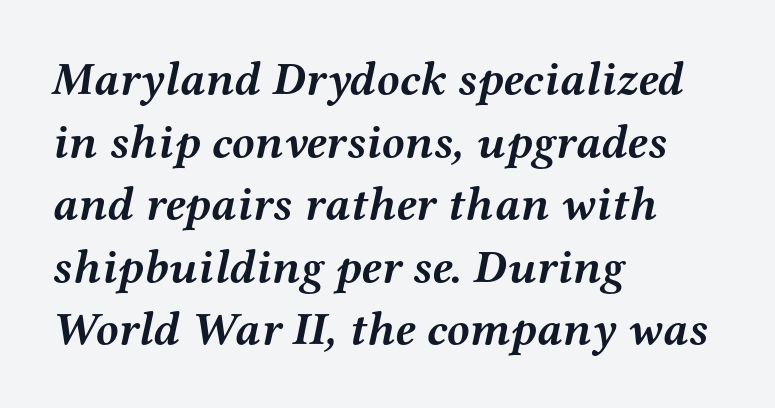
Q: Is the text bold? A: Yes.
Q: Is the text italic (slanted)? A: Yes, it leans right by about 12 degrees.
Q: Is the typeface a serif or a sans-serif typeface? A: Serif.
Q: Is the text underlined? A: No.
Q: How is the paragraph aligned? A: Left-aligned.
Q: Is the spacing between letters normal or unusually wide? A: Normal.
Q: Is the spacing between lines tight, normal or loose? A: Normal.
Q: Width (condensed, normal, or wide)? A: Wide.
Q: Stroke contrast? A: Medium.
Q: x-height? A: Medium.
Q: Monospaced? A: No.
